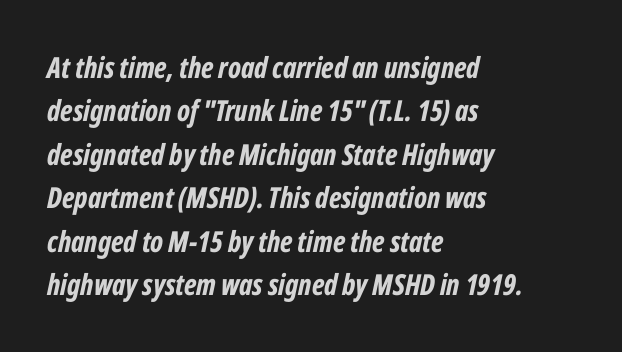
{"italic": "yes", "lean": "right", "slant_degrees": 12, "bold": "yes", "weight": "bold", "width": "condensed", "stroke_contrast": "low", "x_height": "medium", "monospaced": "no", "underline": "no", "align": "left", "line_spacing": "normal", "line_spacing_ratio": 1.5, "letter_spacing": "normal", "letter_spacing_em": 0.0, "glyph_px": 29}
